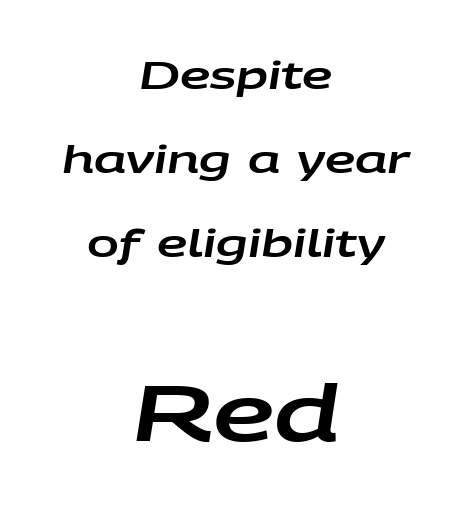
Students, note that the glyphs here touch the page at normal intervals. These lines are rendered in a variable-pitch font. If you measured baseline to baseline, you'd find a long distance. This sample is center-justified, so both line endings float freely.
